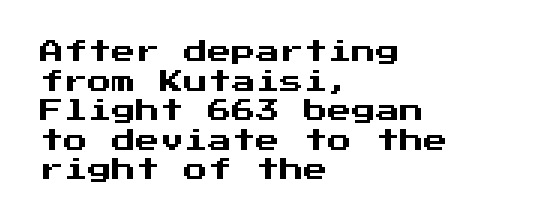
The rag falls on the right side of this text block. This sample uses an upright cut, with every glyph sitting square on the baseline. This sample uses plain, unmodified letter spacing. The strip under each line holds only bare page.
